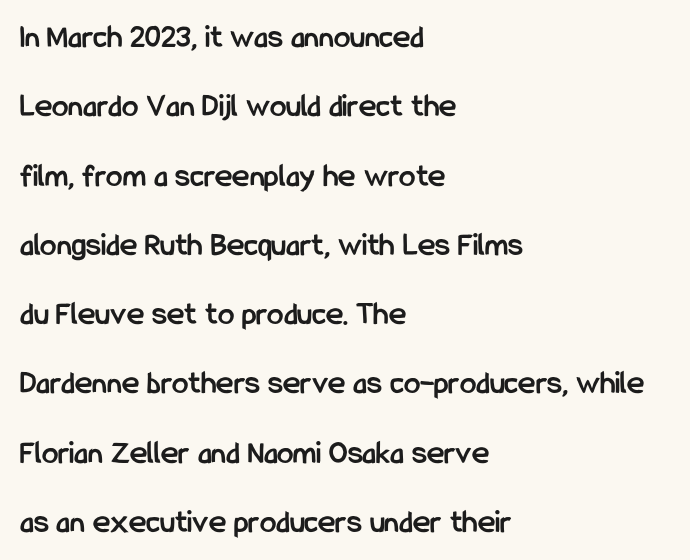
{"serif": "no", "italic": "no", "bold": "yes", "weight": "semibold", "width": "condensed", "stroke_contrast": "low", "x_height": "medium", "monospaced": "no", "underline": "no", "align": "left", "line_spacing": "loose", "line_spacing_ratio": 2.1, "letter_spacing": "normal", "letter_spacing_em": 0.0, "glyph_px": 33}
